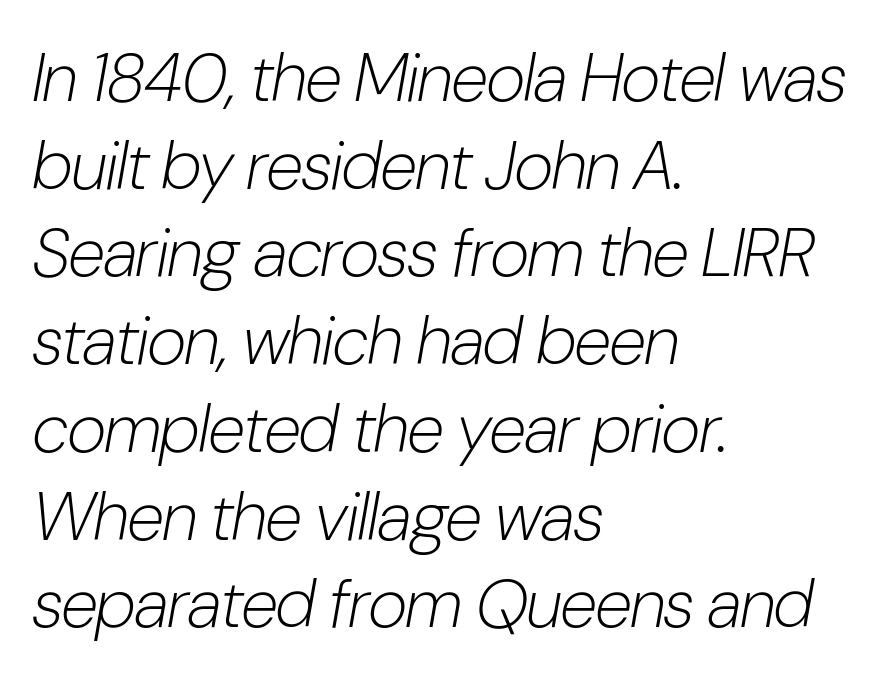
The image shows 68 px light, condensed type, italic (leaning right); set left-aligned, normal line spacing (1.29x), normal letter spacing, not underlined; low stroke contrast and a medium x-height.
